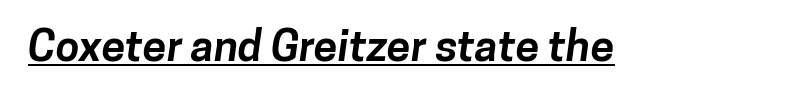
The image shows 43 px bold sans-serif type; set normal letter spacing, underlined; low stroke contrast and a medium x-height.
